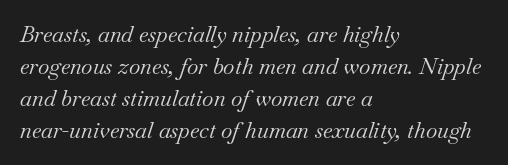
The image shows 22 px text type, italic (leaning right); set left-aligned, normal line spacing (1.45x), normal letter spacing, not underlined.
